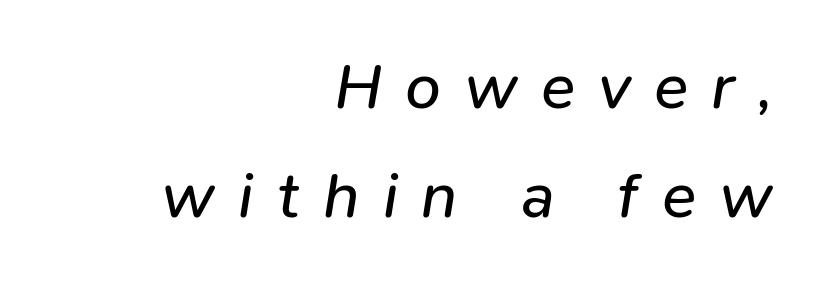
{"italic": "yes", "lean": "right", "slant_degrees": 9, "bold": "no", "weight": "regular", "width": "normal", "stroke_contrast": "low", "x_height": "medium", "monospaced": "no", "underline": "no", "align": "right", "line_spacing": "normal", "line_spacing_ratio": 1.7, "letter_spacing": "wide", "letter_spacing_em": 0.36, "glyph_px": 64}
